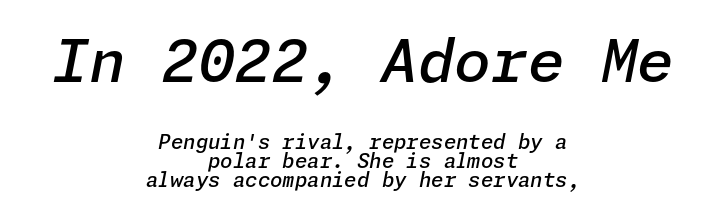
The image shows 59 px semibold type, italic (leaning right); set centered, tight line spacing (0.96x), normal letter spacing, not underlined; the first (top) block is 2.95x larger; low stroke contrast and a medium x-height.
